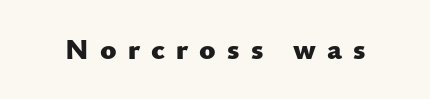
{"serif": "no", "italic": "no", "bold": "yes", "weight": "heavy", "width": "normal", "stroke_contrast": "low", "x_height": "small", "monospaced": "no", "underline": "no", "letter_spacing": "wide", "letter_spacing_em": 0.37, "glyph_px": 30}
